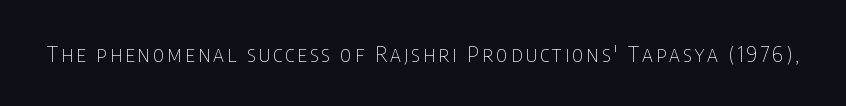
{"italic": "no", "bold": "no", "underline": "no", "glyph_px": 22}
